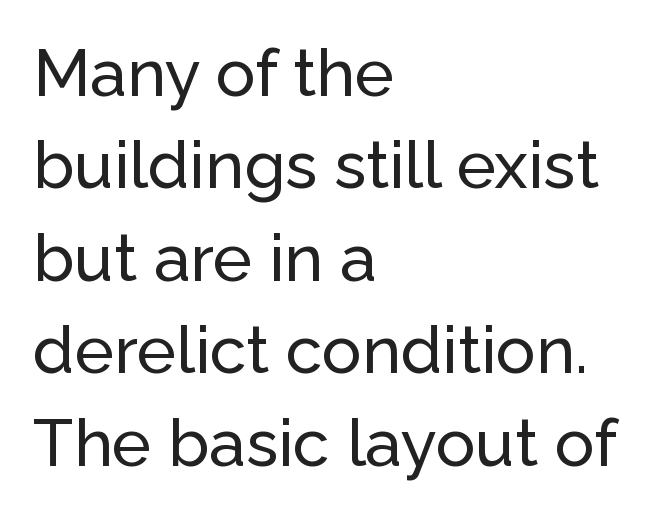
Q: Is the text italic (slanted)? A: No, it is upright.
Q: Is the typeface a serif or a sans-serif typeface? A: Sans-serif.
Q: Is the text underlined? A: No.
Q: How is the paragraph aligned? A: Left-aligned.
Q: Is the spacing between letters normal or unusually wide? A: Normal.
Q: Is the spacing between lines tight, normal or loose? A: Normal.
Q: Width (condensed, normal, or wide)? A: Normal.
Q: Stroke contrast? A: Low.
Q: x-height? A: Medium.
Q: Monospaced? A: No.
